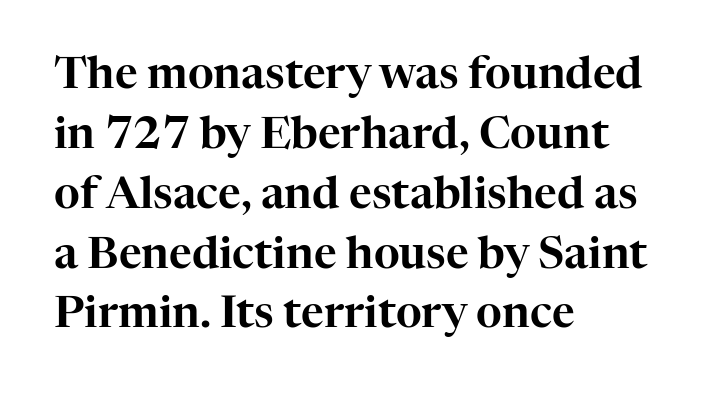
The image shows 44 px serif type, upright; set left-aligned, normal line spacing (1.36x), normal letter spacing, not underlined; high stroke contrast and a medium x-height.
